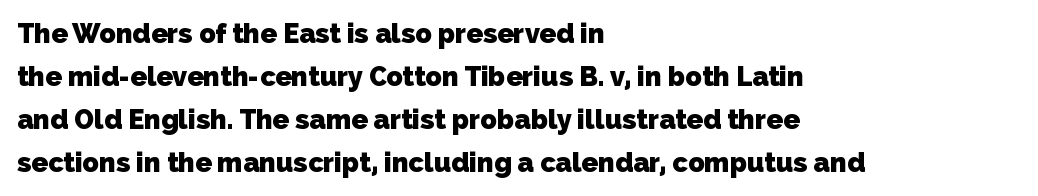
Q: Is the text bold? A: Yes.
Q: Is the text underlined? A: No.
Q: How is the paragraph aligned? A: Left-aligned.
Q: Is the spacing between letters normal or unusually wide? A: Normal.
Q: Is the spacing between lines tight, normal or loose? A: Normal.
